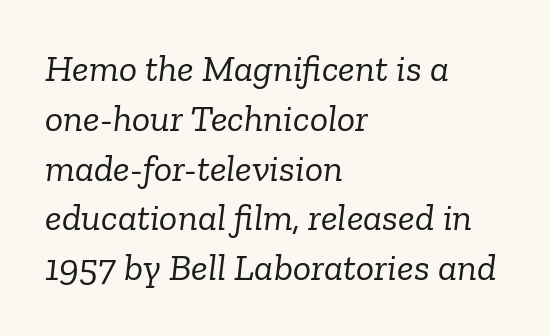
{"serif": "yes", "italic": "yes", "lean": "right", "slant_degrees": 6, "bold": "no", "weight": "light", "width": "normal", "stroke_contrast": "low", "x_height": "medium", "monospaced": "no", "underline": "no", "align": "left", "line_spacing": "normal", "line_spacing_ratio": 1.31, "letter_spacing": "normal", "letter_spacing_em": 0.0, "glyph_px": 38}
